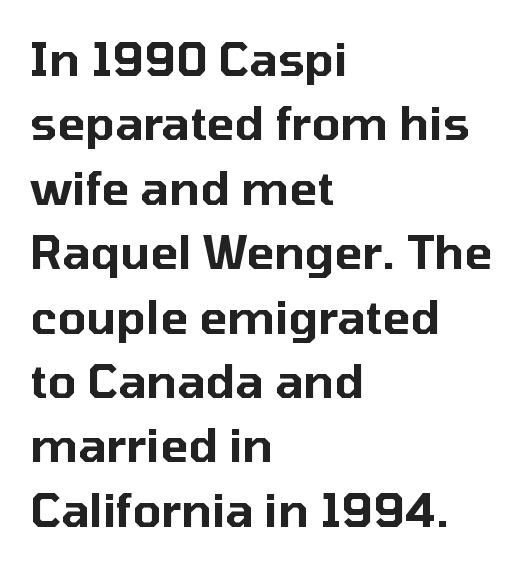
The image shows 46 px sans-serif type, upright; set left-aligned, normal line spacing (1.4x), normal letter spacing, not underlined; low stroke contrast and a medium x-height.
